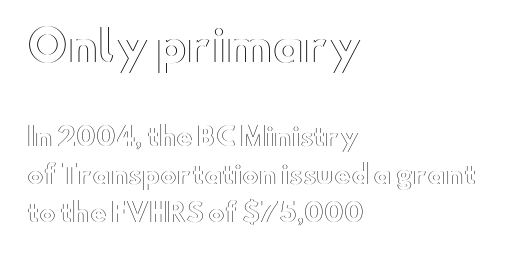
Q: Is the text italic (slanted)? A: No, it is upright.
Q: Is the text underlined? A: No.
Q: How is the paragraph aligned? A: Left-aligned.
Q: Is the spacing between letters normal or unusually wide? A: Normal.
Q: Is the spacing between lines tight, normal or loose? A: Normal.
Q: Which block of text is set in a larger size, the first (top) or the second (bottom)? A: The first (top) one.
Q: Width (condensed, normal, or wide)? A: Wide.
Q: x-height? A: Small.
Q: Monospaced? A: No.
